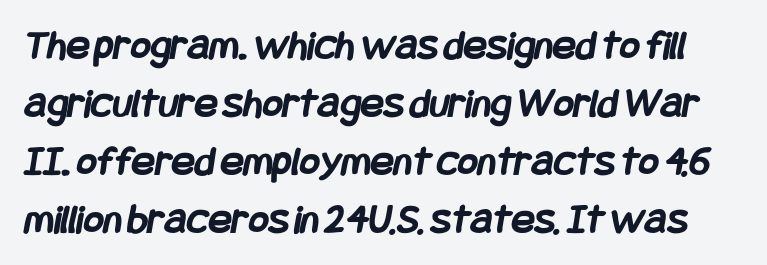
The image shows 43 px semibold, condensed sans-serif type; set normal line spacing (1.35x), normal letter spacing, not underlined; low stroke contrast and a large x-height.
